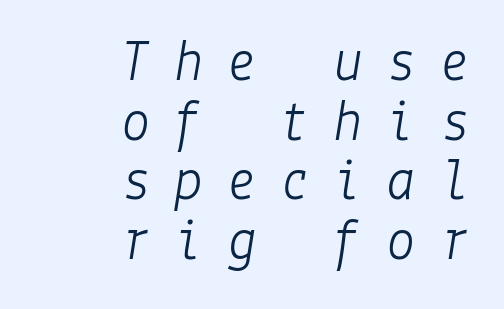
Q: Is the text bold? A: No.
Q: Is the text italic (slanted)? A: Yes, it leans right by about 9 degrees.
Q: Is the text underlined? A: No.
Q: How is the paragraph aligned? A: Right-aligned.
Q: Is the spacing between letters normal or unusually wide? A: Unusually wide.
Q: Is the spacing between lines tight, normal or loose? A: Tight.
Q: Width (condensed, normal, or wide)? A: Normal.
Q: Stroke contrast? A: Low.
Q: x-height? A: Medium.
